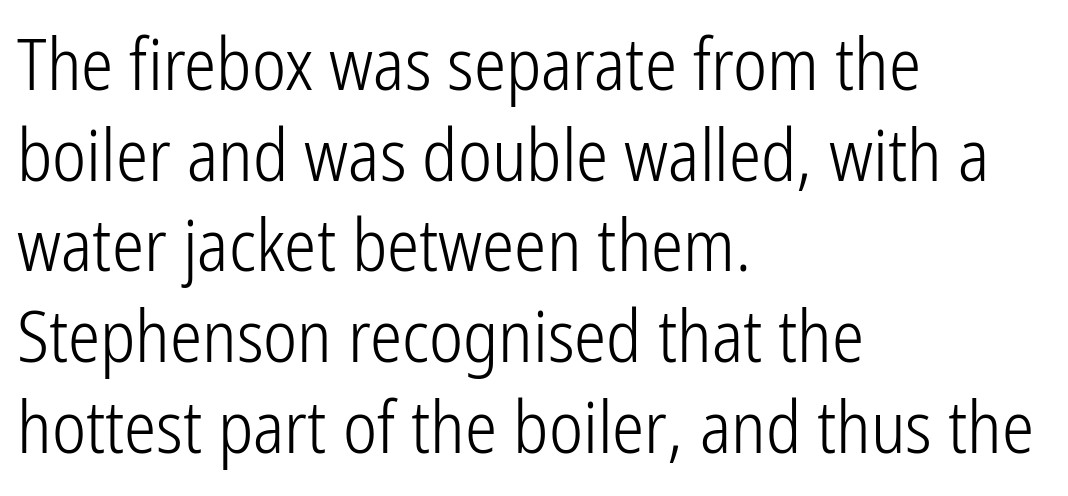
Weight: not bold — regular or lighter. Posture: straight, roman, zero tilt. A typesetter would call this proportional, since set widths differ per character. No extra tracking has been applied to these lines. The space between consecutive lines is moderate. The setting favours the left margin, as ordinary paragraphs usually do.
